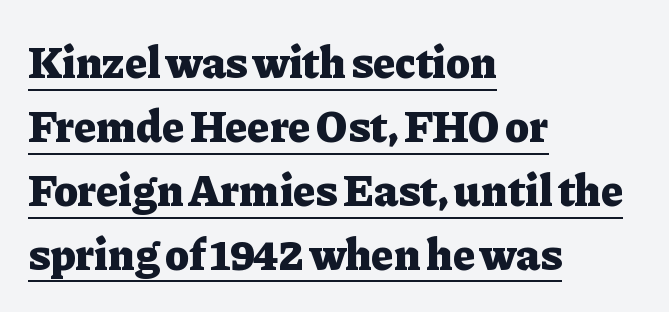
Nothing unusual about the tracking: characters are spaced as the font intends. A typesetter would label this face a serif. Designer's note — italics off, roman on. The passage shown is typed in a proportional face where columns would drift. The rendering uses a moderate line-height, typical for paragraphs.
